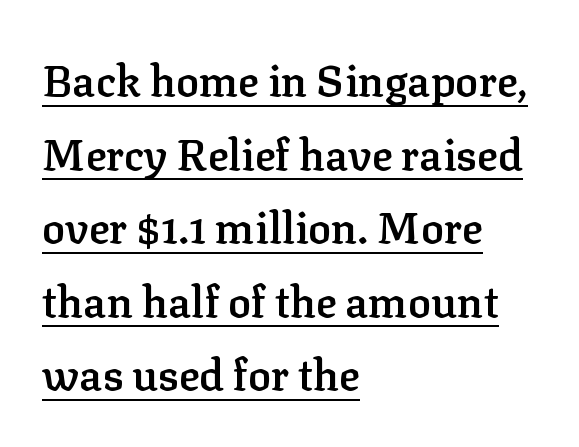
The image shows 43 px semibold serif type, upright; set left-aligned, line spacing 1.71x, normal letter spacing, underlined; low stroke contrast and a medium x-height.
